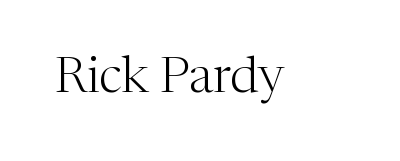
{"serif": "yes", "italic": "no", "bold": "no", "weight": "light", "width": "normal", "stroke_contrast": "medium", "x_height": "medium", "monospaced": "no", "underline": "no", "letter_spacing": "normal", "letter_spacing_em": 0.0, "glyph_px": 50}
